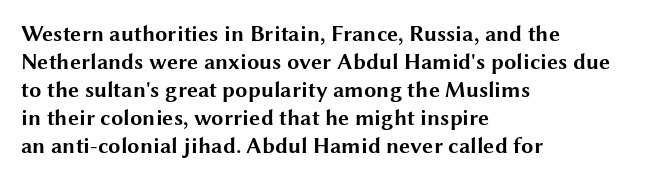
The axis of the letterforms is exactly vertical. Leftover space on each line is placed entirely after the last word. Each row of text sits above clean, open space. Students, note that the glyphs here touch the page at normal intervals.
